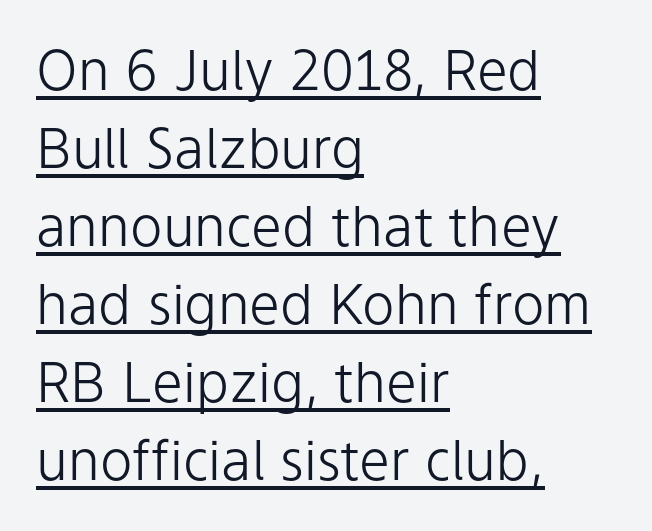
{"serif": "no", "italic": "no", "bold": "no", "weight": "light", "width": "normal", "stroke_contrast": "low", "x_height": "medium", "monospaced": "no", "underline": "yes", "align": "left", "line_spacing": "normal", "line_spacing_ratio": 1.42, "letter_spacing": "normal", "letter_spacing_em": 0.0, "glyph_px": 55}
